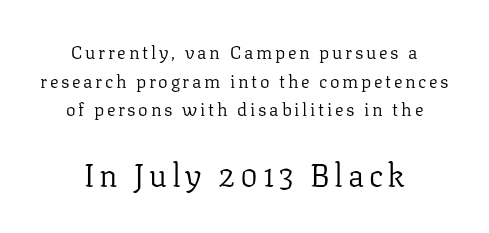
The image shows 31 px regular-weight serif type, upright; set centered, normal line spacing (1.59x), not underlined; the second (bottom) block is 1.72x larger; low stroke contrast and a medium x-height.
